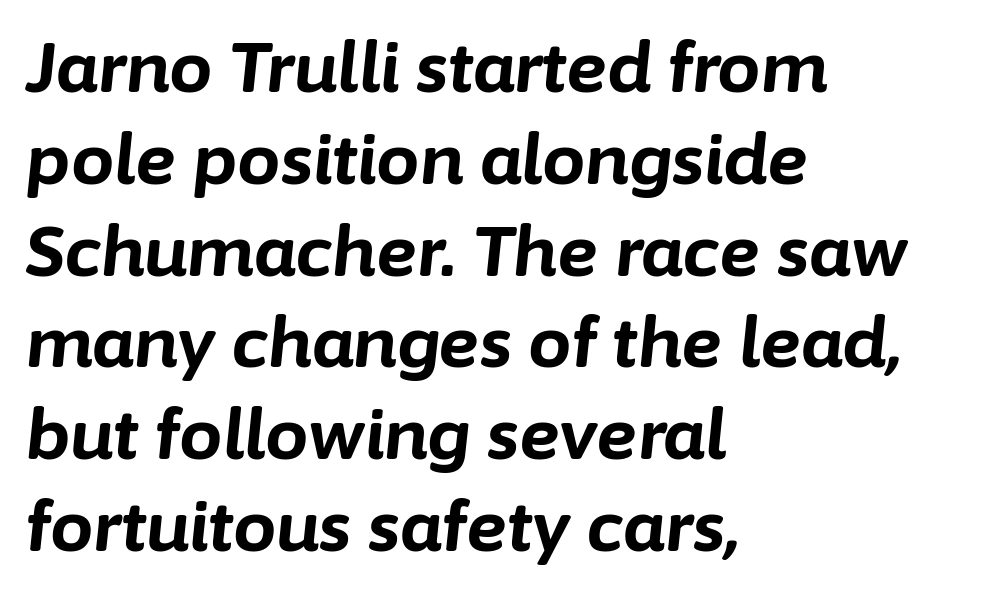
{"italic": "yes", "lean": "right", "slant_degrees": 6, "bold": "yes", "weight": "bold", "width": "normal", "stroke_contrast": "low", "x_height": "medium", "monospaced": "no", "underline": "no", "align": "left", "line_spacing": "normal", "line_spacing_ratio": 1.33, "letter_spacing": "normal", "letter_spacing_em": 0.0, "glyph_px": 69}
